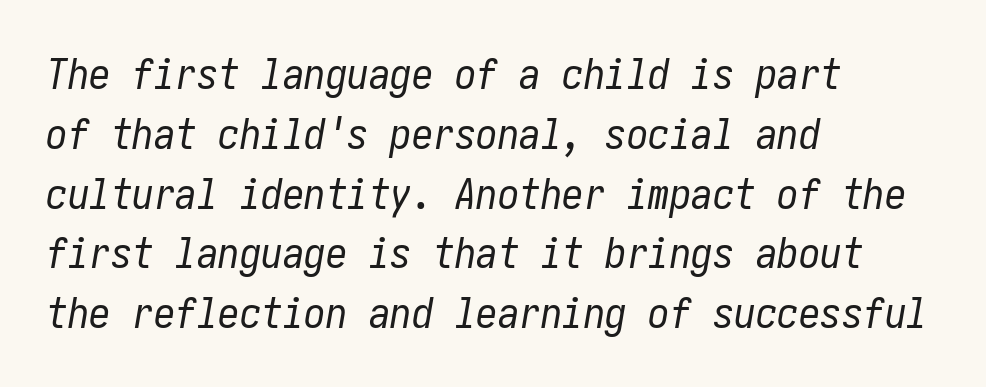
Q: Is the text bold? A: No.
Q: Is the text italic (slanted)? A: Yes, it leans right by about 10 degrees.
Q: Is the text underlined? A: No.
Q: How is the paragraph aligned? A: Left-aligned.
Q: Is the spacing between letters normal or unusually wide? A: Normal.
Q: Is the spacing between lines tight, normal or loose? A: Normal.
Q: Width (condensed, normal, or wide)? A: Condensed.
Q: Stroke contrast? A: Low.
Q: x-height? A: Medium.
